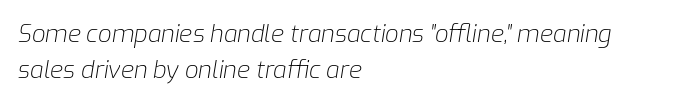
The image shows 24 px text type, italic (leaning right); set left-aligned, normal line spacing (1.48x), normal letter spacing, not underlined.
